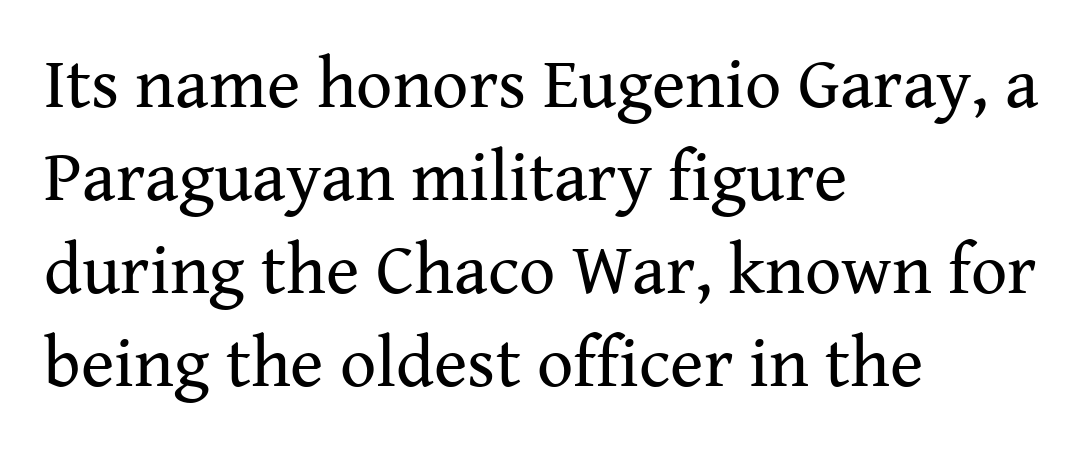
Q: Is the text bold? A: No.
Q: Is the text italic (slanted)? A: No, it is upright.
Q: Is the typeface a serif or a sans-serif typeface? A: Serif.
Q: Is the text underlined? A: No.
Q: How is the paragraph aligned? A: Left-aligned.
Q: Is the spacing between letters normal or unusually wide? A: Normal.
Q: Is the spacing between lines tight, normal or loose? A: Normal.
Q: Width (condensed, normal, or wide)? A: Normal.
Q: Stroke contrast? A: Medium.
Q: x-height? A: Medium.
Q: Monospaced? A: No.
